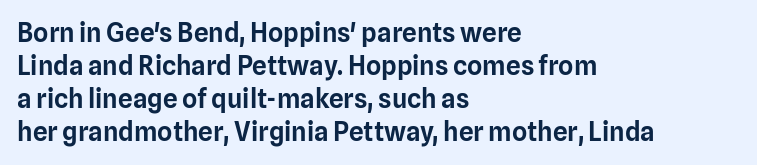
The foot of each line stays bare and open. Leading matches the norm, producing a regular column. The paragraph shown leans on its left margin. The gaps between neighbouring characters are ordinary and unremarkable. Italic? Not at all — the glyphs are vertical.
